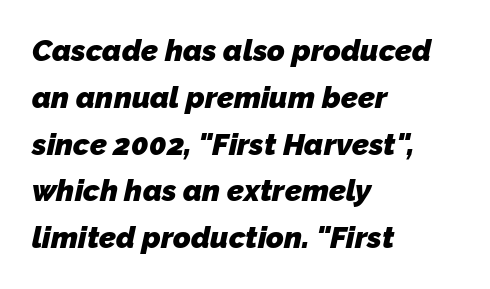
The image shows 30 px heavy sans-serif type; set left-aligned, normal line spacing (1.56x), normal letter spacing, not underlined; low stroke contrast and a medium x-height.
